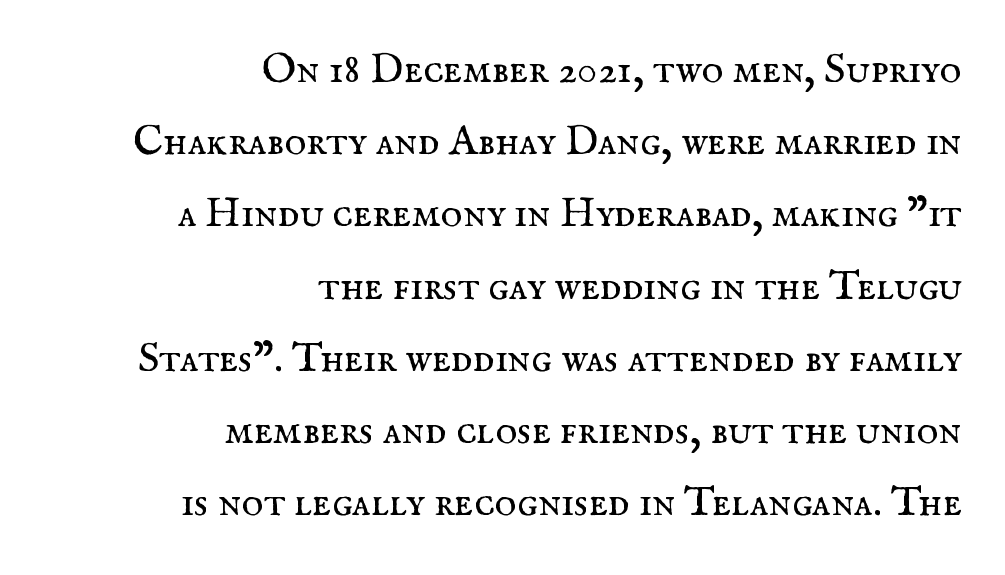
Q: Is the text bold? A: No.
Q: Is the text italic (slanted)? A: No, it is upright.
Q: Is the typeface a serif or a sans-serif typeface? A: Serif.
Q: Is the text underlined? A: No.
Q: How is the paragraph aligned? A: Right-aligned.
Q: Is the spacing between letters normal or unusually wide? A: Normal.
Q: Width (condensed, normal, or wide)? A: Normal.
Q: Stroke contrast? A: Medium.
Q: x-height? A: Small.
Q: Monospaced? A: No.
